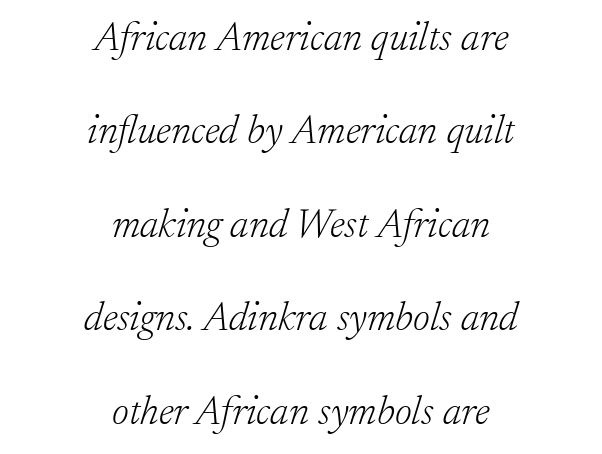
The image shows 41 px light serif type, italic (leaning right); set centered, loose line spacing (2.28x), normal letter spacing, not underlined; low stroke contrast and a small x-height.
